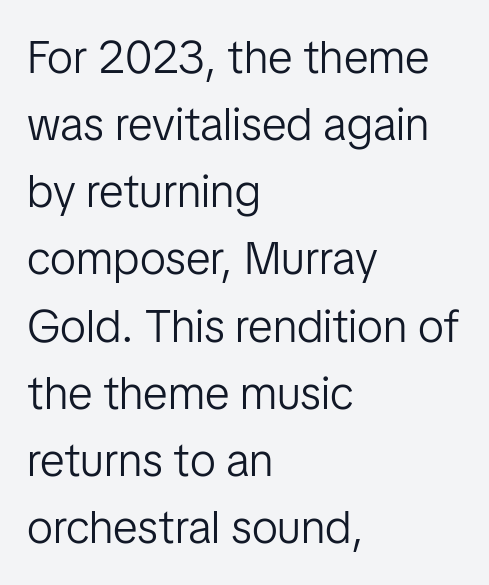
Q: Is the text bold? A: No.
Q: Is the text italic (slanted)? A: No, it is upright.
Q: Is the typeface a serif or a sans-serif typeface? A: Sans-serif.
Q: Is the text underlined? A: No.
Q: How is the paragraph aligned? A: Left-aligned.
Q: Is the spacing between letters normal or unusually wide? A: Normal.
Q: Is the spacing between lines tight, normal or loose? A: Normal.
Q: Width (condensed, normal, or wide)? A: Normal.
Q: Stroke contrast? A: Low.
Q: x-height? A: Medium.
Q: Monospaced? A: No.
